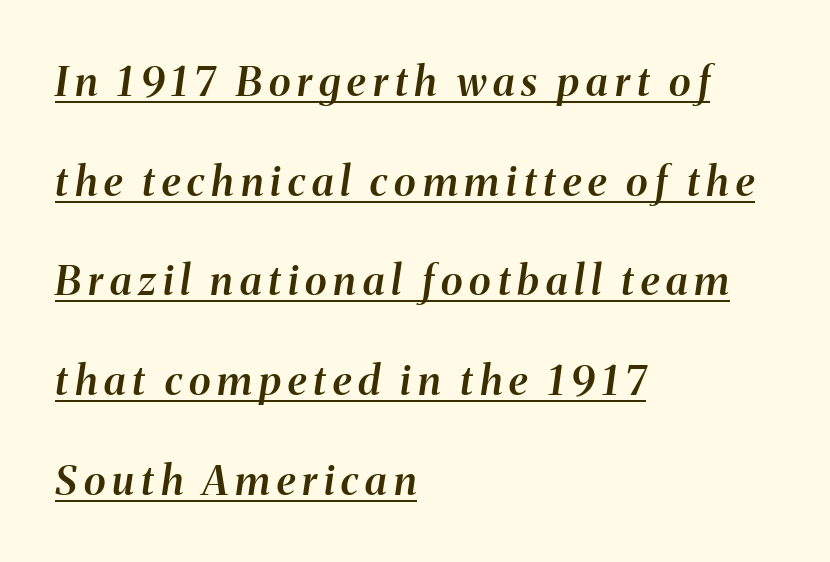
The image shows 41 px semibold type, italic (leaning right); set left-aligned, loose line spacing (2.43x), underlined; medium stroke contrast and a medium x-height.
